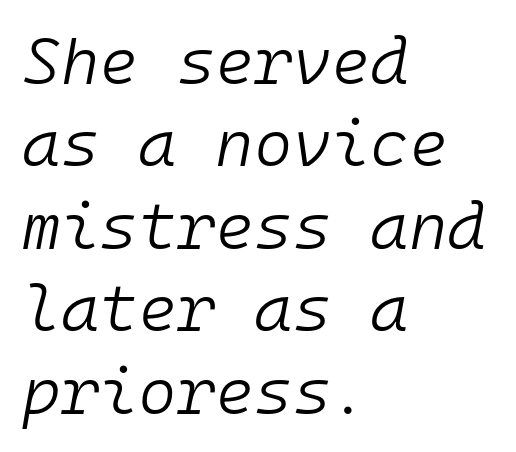
The leading is moderate, giving the passage an even texture. Casual observation: everything's shoved over to the left. Nobody touched the tracking dial on this one. Quick note: underline off.
